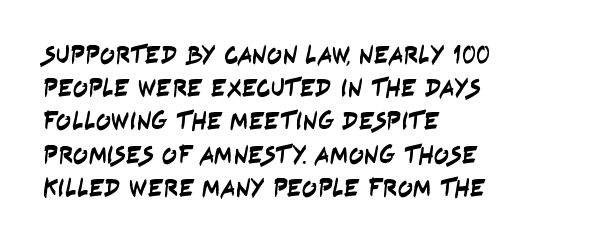
Q: Is the text underlined? A: No.
Q: How is the paragraph aligned? A: Left-aligned.
Q: Is the spacing between letters normal or unusually wide? A: Normal.
Q: Is the spacing between lines tight, normal or loose? A: Normal.
